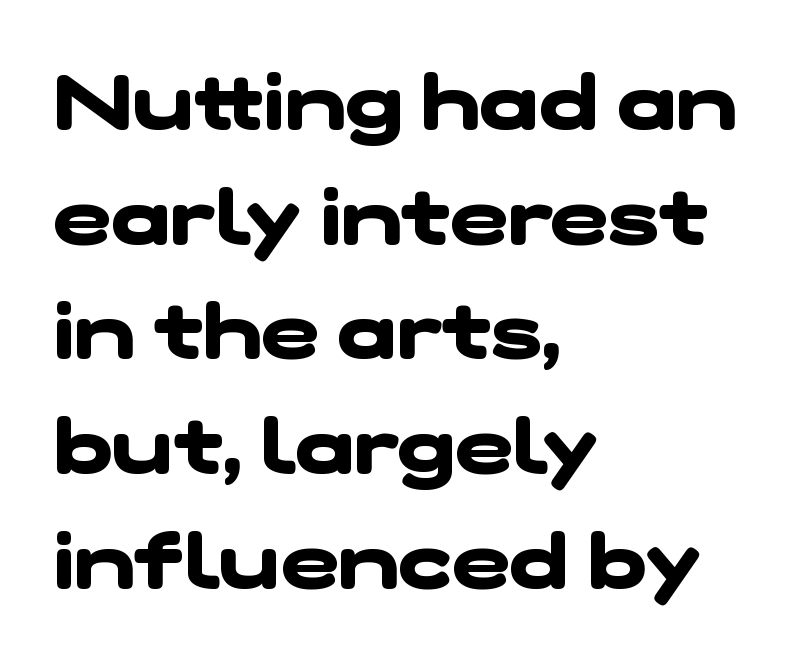
The image shows 78 px heavy, wide sans-serif type; set left-aligned, normal line spacing (1.47x), normal letter spacing, not underlined; low stroke contrast and a medium x-height.
